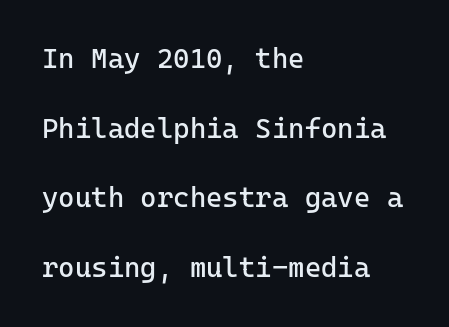
The string is rendered with underlining switched off. Bold? No — there's no thickening of the strokes. The rendering anchors every line to the left-hand side. Serifs: no, the terminals of the letterforms are clean. Between one letter and the next there's only the usual sliver of space. The lettering stays uniformly vertical, giving the passage a roman look.
